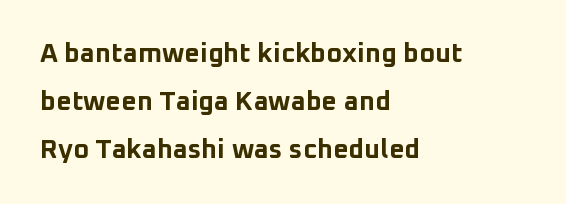
{"italic": "no", "bold": "yes", "underline": "no", "align": "left", "line_spacing_ratio": 1.77, "letter_spacing": "normal", "letter_spacing_em": 0.0, "glyph_px": 27}
